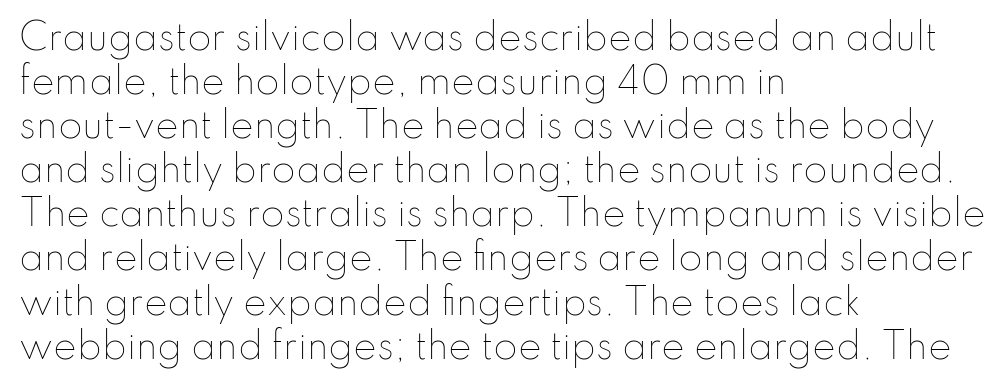
Q: Is the text bold? A: No.
Q: Is the text italic (slanted)? A: No, it is upright.
Q: Is the text underlined? A: No.
Q: How is the paragraph aligned? A: Left-aligned.
Q: Is the spacing between letters normal or unusually wide? A: Normal.
Q: Is the spacing between lines tight, normal or loose? A: Normal.
Q: Width (condensed, normal, or wide)? A: Normal.
Q: Stroke contrast? A: Low.
Q: x-height? A: Small.
Q: Monospaced? A: No.
